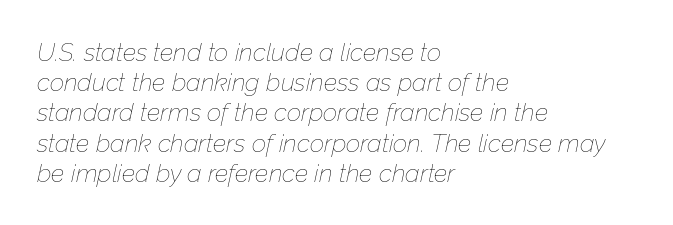
{"italic": "yes", "lean": "right", "slant_degrees": 12, "bold": "no", "underline": "no", "align": "left", "line_spacing_ratio": 1.21, "letter_spacing": "normal", "letter_spacing_em": 0.0, "glyph_px": 25}
